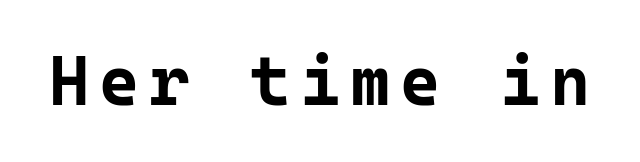
{"serif": "no", "italic": "no", "bold": "yes", "weight": "bold", "width": "normal", "stroke_contrast": "low", "x_height": "medium", "monospaced": "yes", "underline": "no", "glyph_px": 69}
